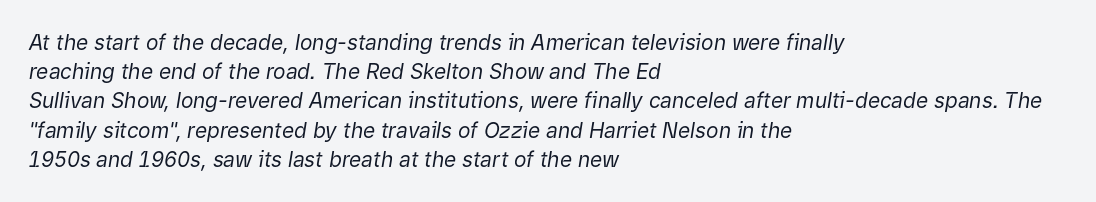
Q: Is the text bold? A: No.
Q: Is the text italic (slanted)? A: Yes, it leans right by about 9 degrees.
Q: Is the text underlined? A: No.
Q: How is the paragraph aligned? A: Left-aligned.
Q: Is the spacing between letters normal or unusually wide? A: Normal.
Q: Is the spacing between lines tight, normal or loose? A: Normal.
